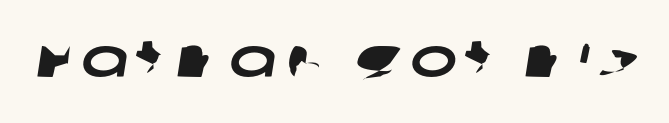
{"serif": "no", "width": "wide", "stroke_contrast": "low", "x_height": "large", "monospaced": "no", "underline": "no", "glyph_px": 56}
